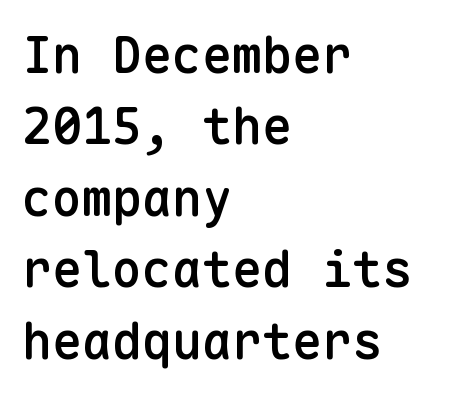
The image shows 50 px semibold sans-serif type, upright, monospaced; set left-aligned, normal line spacing (1.43x), normal letter spacing, not underlined; low stroke contrast and a medium x-height.
